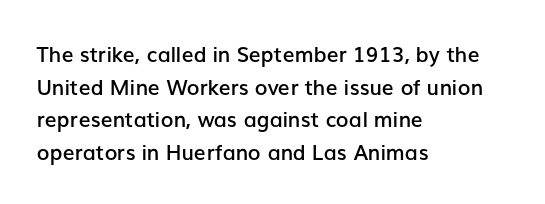
Decoration check: the copy has no underline. If you drew a ruler down the left edge, every line would touch it. How would I describe the line gaps? Plain and ordinary. The characters look somewhat weighty, a semibold short of true bold. Ordinary non-slanted type is in use.
